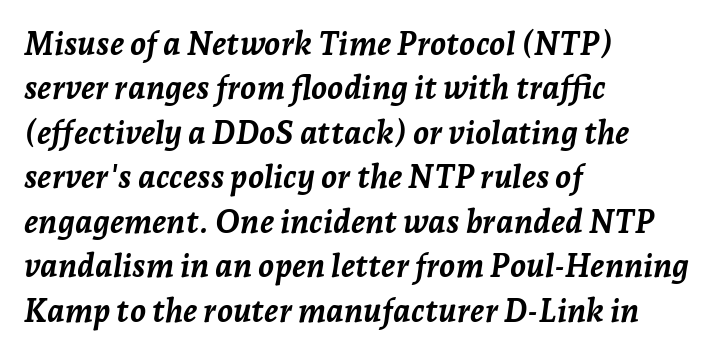
{"italic": "yes", "lean": "right", "slant_degrees": 7, "bold": "yes", "weight": "semibold", "width": "normal", "stroke_contrast": "low", "x_height": "medium", "monospaced": "no", "underline": "no", "align": "left", "line_spacing": "normal", "line_spacing_ratio": 1.39, "letter_spacing": "normal", "letter_spacing_em": 0.0, "glyph_px": 32}
